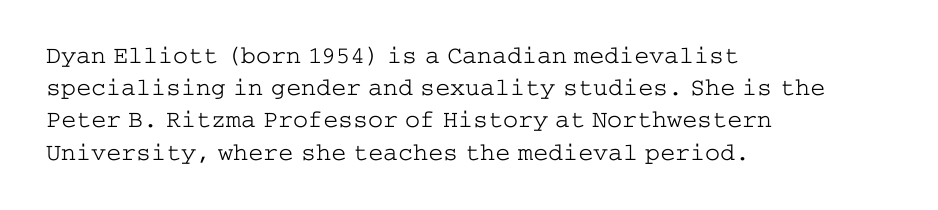
{"italic": "no", "bold": "no", "underline": "no", "align": "left", "line_spacing": "normal", "line_spacing_ratio": 1.29, "letter_spacing": "normal", "letter_spacing_em": 0.0, "glyph_px": 25}
